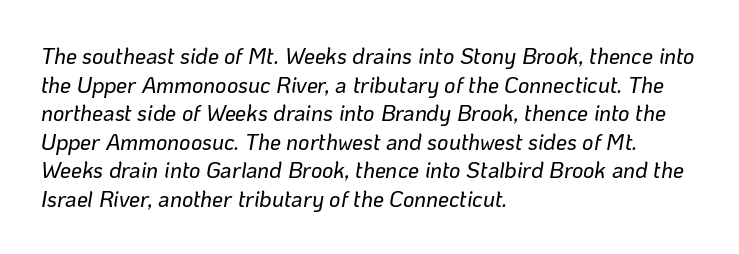
Q: Is the text italic (slanted)? A: Yes, it leans right by about 10 degrees.
Q: Is the text underlined? A: No.
Q: How is the paragraph aligned? A: Left-aligned.
Q: Is the spacing between letters normal or unusually wide? A: Normal.
Q: Is the spacing between lines tight, normal or loose? A: Normal.
